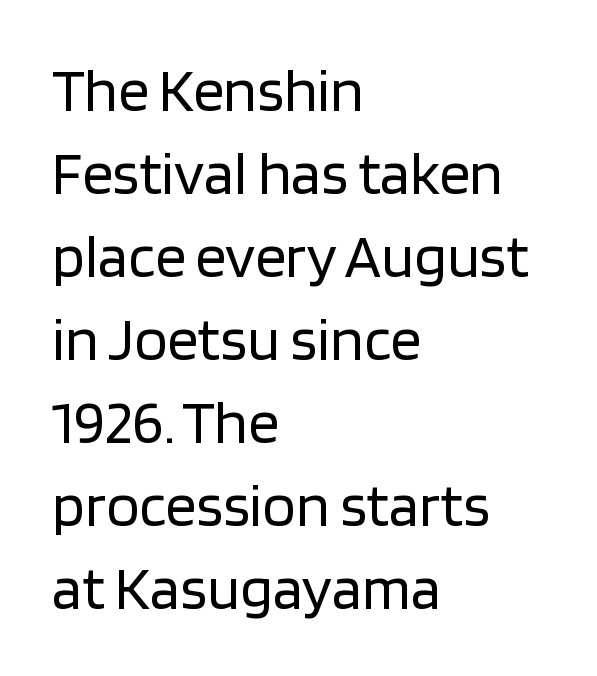
The image shows 61 px regular-weight sans-serif type, upright; set left-aligned, normal line spacing (1.36x), normal letter spacing, not underlined; low stroke contrast and a large x-height.
